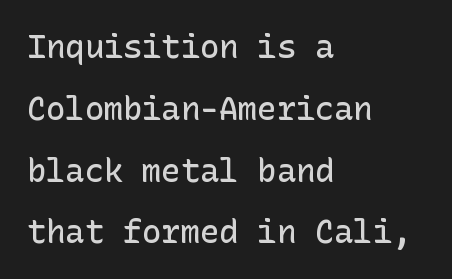
Its strokes are somewhat broadened, the hallmark of semibold type. No feet cap the strokes, marking this as sans-serif type. You could call the tracking neutral — neither tight nor loose. The ragged edge is on the right, which tells us the setting is flush left.
